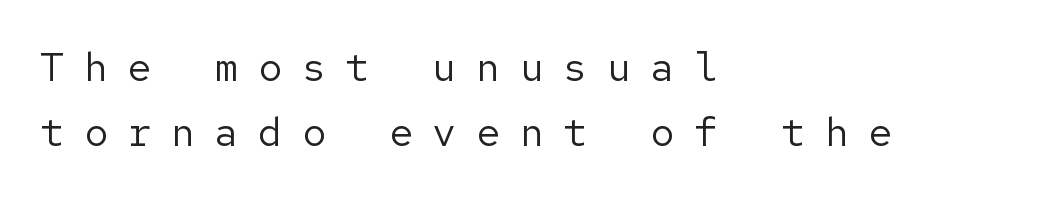
Left-aligned paragraph, ragged on the right. This is roman type, the default non-slanted kind. The type is letterspaced generously, with wide tracking. The strokes are not fattened; the text isn't bold. Grotesque or geometric, the face here clearly has no serifs.
